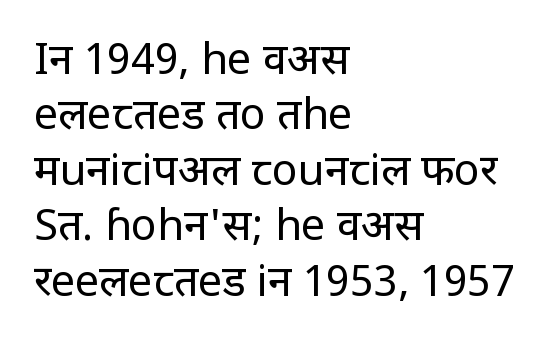
Q: Is the text bold? A: No.
Q: Is the text italic (slanted)? A: No, it is upright.
Q: Is the typeface a serif or a sans-serif typeface? A: Sans-serif.
Q: Is the text underlined? A: No.
Q: How is the paragraph aligned? A: Left-aligned.
Q: Is the spacing between letters normal or unusually wide? A: Normal.
Q: Is the spacing between lines tight, normal or loose? A: Normal.
Q: Width (condensed, normal, or wide)? A: Condensed.
Q: Stroke contrast? A: Low.
Q: x-height? A: Large.
Q: Monospaced? A: No.
